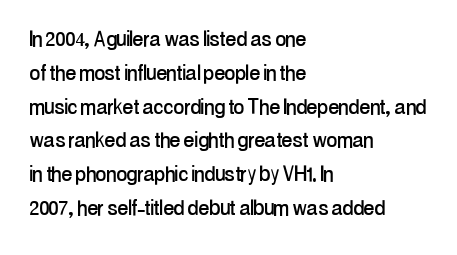
The ragged edge is on the right, which tells us the setting is flush left. How would I describe the line gaps? Plain and ordinary. This is the regular roman posture of the typeface. Only glyphs here, with clear space below each row.
